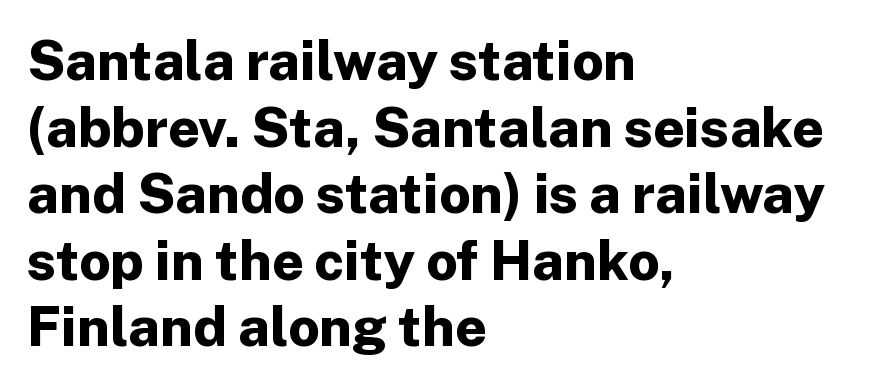
The image shows 55 px bold sans-serif type, upright; set left-aligned, line spacing 1.21x, normal letter spacing, not underlined; low stroke contrast and a medium x-height.
